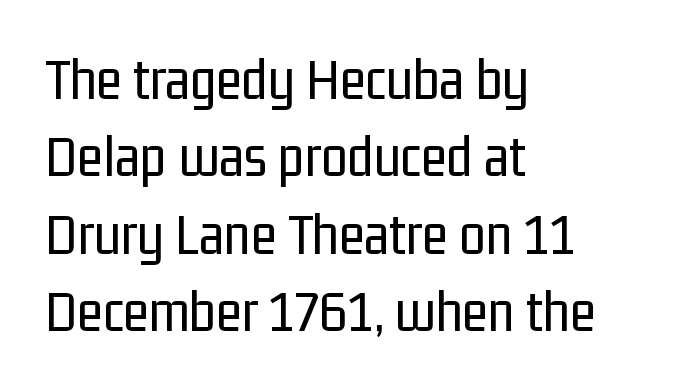
The image shows 60 px regular-weight, condensed sans-serif type, upright; set left-aligned, normal line spacing (1.29x), normal letter spacing, not underlined; low stroke contrast and a medium x-height.
